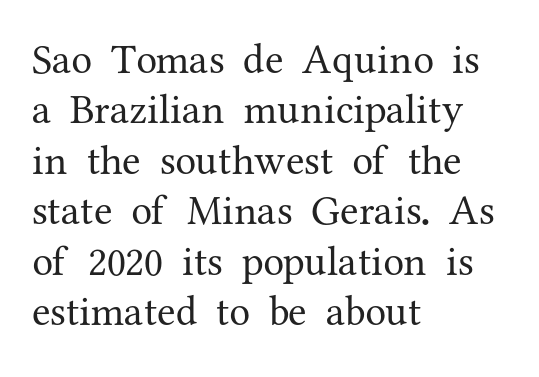
What kind of face is this? One with serifs. Rendered with straight, roman letterforms. The space directly below the letters is spotless. Layout note: lines flush left. Varying glyph widths throughout — classic text-font behaviour.
